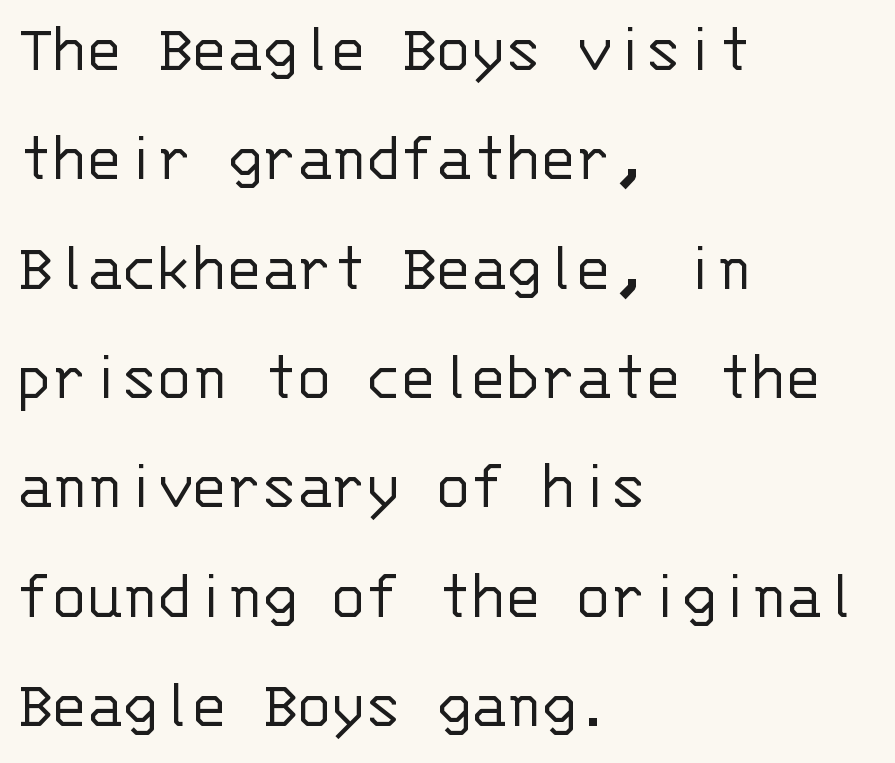
Every stem runs plumb, perpendicular to the baseline. Glance below the letters and you will spot only blank space. Each letter, wide or thin by design, is forced into the same width here. Is the type heavy? It reads as light-to-regular instead. This sample uses plain, unmodified letter spacing. Nope, no serifs anywhere on these letters.
